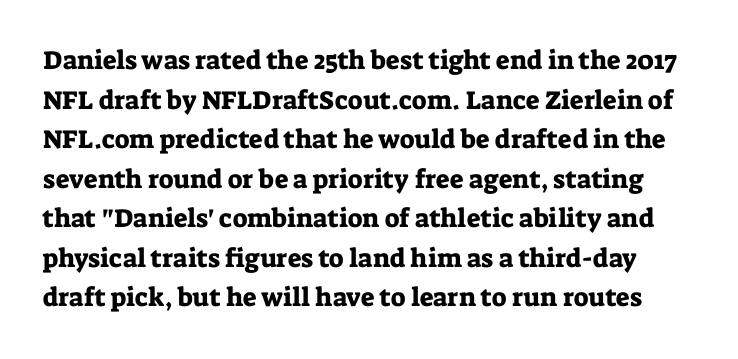
Q: Is the text italic (slanted)? A: No, it is upright.
Q: Is the text underlined? A: No.
Q: Is the spacing between letters normal or unusually wide? A: Normal.
Q: Is the spacing between lines tight, normal or loose? A: Normal.
